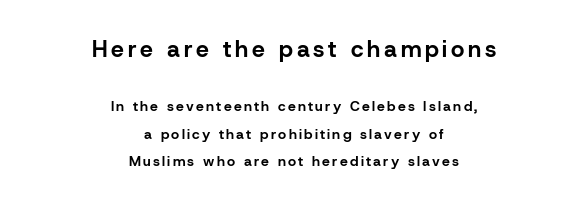
{"italic": "no", "bold": "yes", "underline": "no", "align": "center", "line_spacing": "loose", "line_spacing_ratio": 1.96, "larger_block": "first", "size_ratio": 1.64, "glyph_px": 23}
